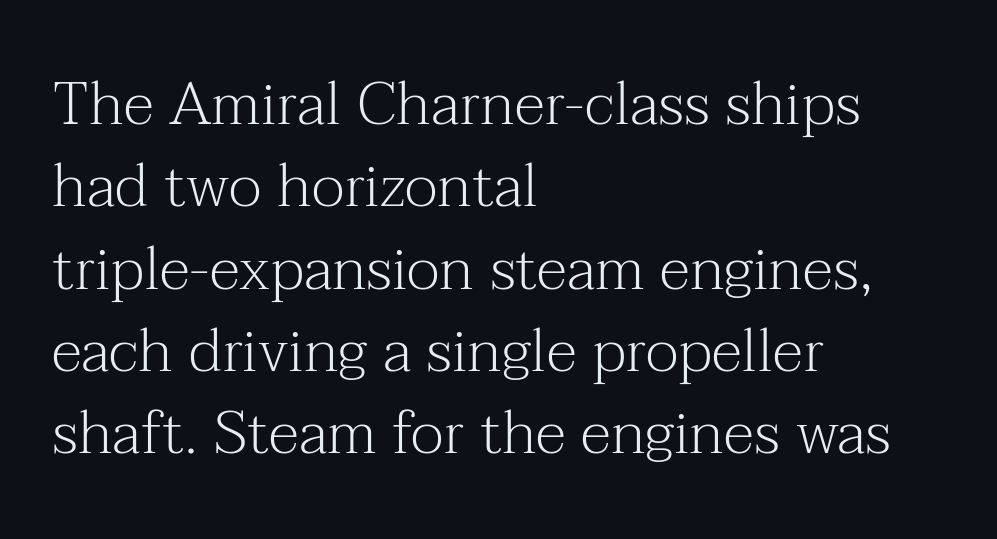
Q: Is the text bold? A: No.
Q: Is the text italic (slanted)? A: No, it is upright.
Q: Is the typeface a serif or a sans-serif typeface? A: Serif.
Q: Is the text underlined? A: No.
Q: How is the paragraph aligned? A: Left-aligned.
Q: Is the spacing between letters normal or unusually wide? A: Normal.
Q: Is the spacing between lines tight, normal or loose? A: Normal.
Q: Width (condensed, normal, or wide)? A: Normal.
Q: Stroke contrast? A: Medium.
Q: x-height? A: Medium.
Q: Monospaced? A: No.
